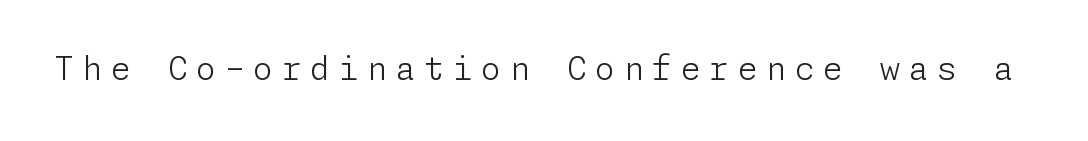
The image shows 32 px light sans-serif type, upright; set unusually wide letter spacing (+0.27 em), not underlined; low stroke contrast and a medium x-height.
